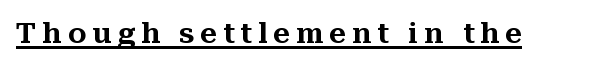
The image shows 29 px serif type, upright; set unusually wide letter spacing (+0.21 em), underlined; medium stroke contrast and a medium x-height.
